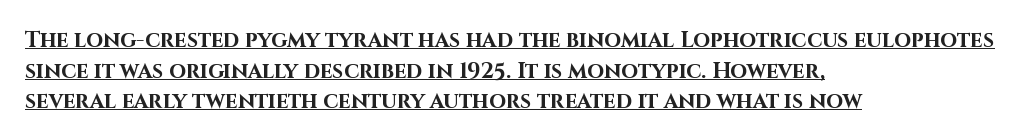
{"italic": "no", "bold": "yes", "underline": "yes", "align": "left", "line_spacing": "normal", "line_spacing_ratio": 1.39, "letter_spacing": "normal", "letter_spacing_em": 0.0, "glyph_px": 22}
